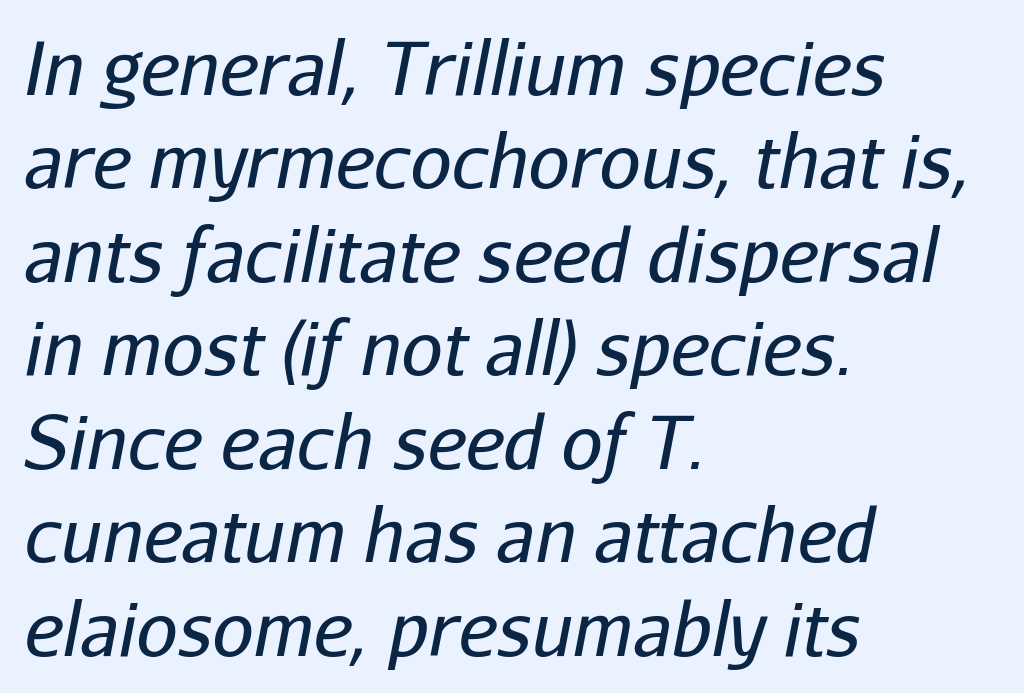
{"italic": "yes", "lean": "right", "slant_degrees": 11, "bold": "no", "weight": "regular", "width": "normal", "stroke_contrast": "low", "x_height": "medium", "monospaced": "no", "underline": "no", "align": "left", "line_spacing": "normal", "line_spacing_ratio": 1.28, "letter_spacing": "normal", "letter_spacing_em": 0.0, "glyph_px": 73}
